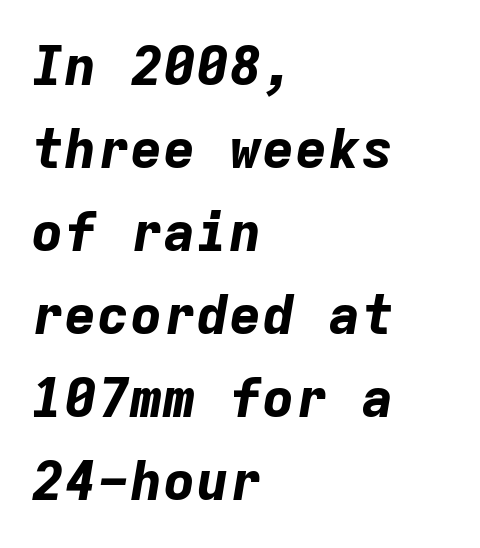
{"italic": "yes", "lean": "right", "slant_degrees": 9, "bold": "yes", "weight": "bold", "width": "normal", "stroke_contrast": "low", "x_height": "medium", "monospaced": "yes", "underline": "no", "align": "left", "line_spacing": "normal", "line_spacing_ratio": 1.51, "letter_spacing": "normal", "letter_spacing_em": 0.0, "glyph_px": 55}
